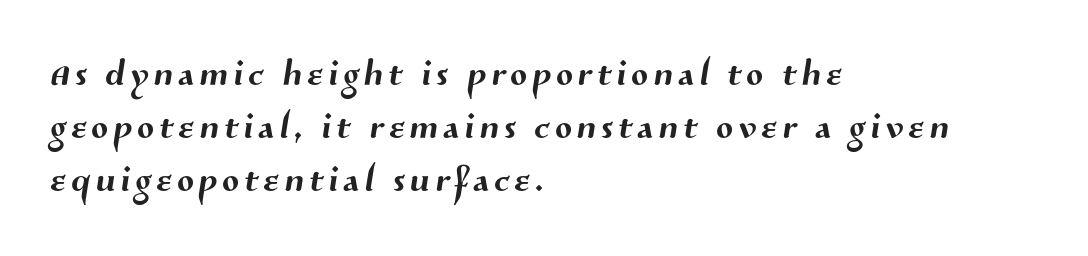
Reading down the block, your eye returns to a fixed left position each line. This sample trades vertical openness for compactness between lines. Varying glyph widths throughout — classic text-font behaviour. To sum up the face: it is a sans, with no serifs. Underline: absent.
